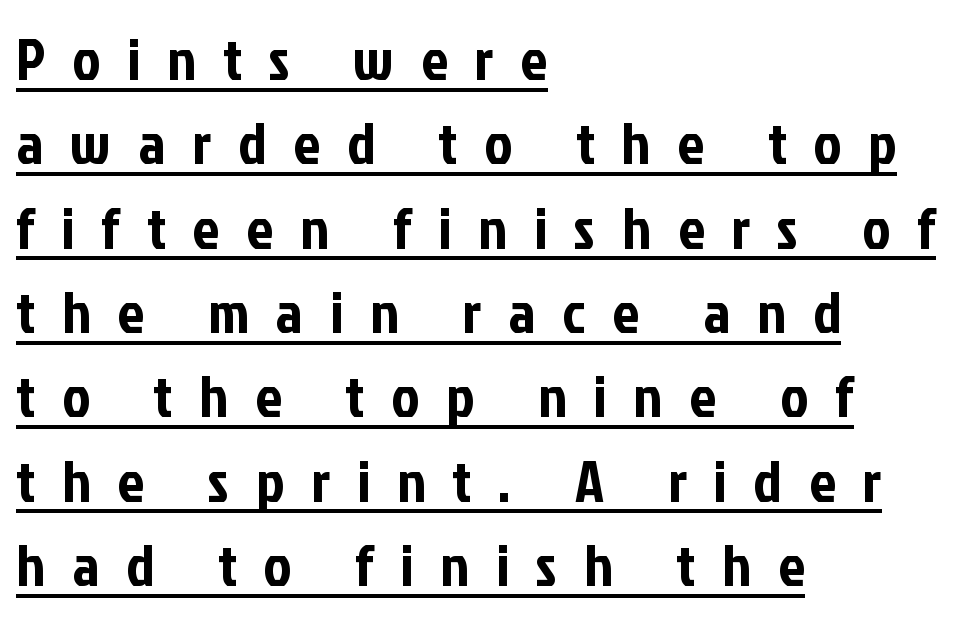
{"serif": "no", "italic": "no", "width": "condensed", "stroke_contrast": "low", "x_height": "medium", "monospaced": "no", "underline": "yes", "align": "left", "line_spacing": "normal", "line_spacing_ratio": 1.43, "letter_spacing": "wide", "letter_spacing_em": 0.46, "glyph_px": 59}
